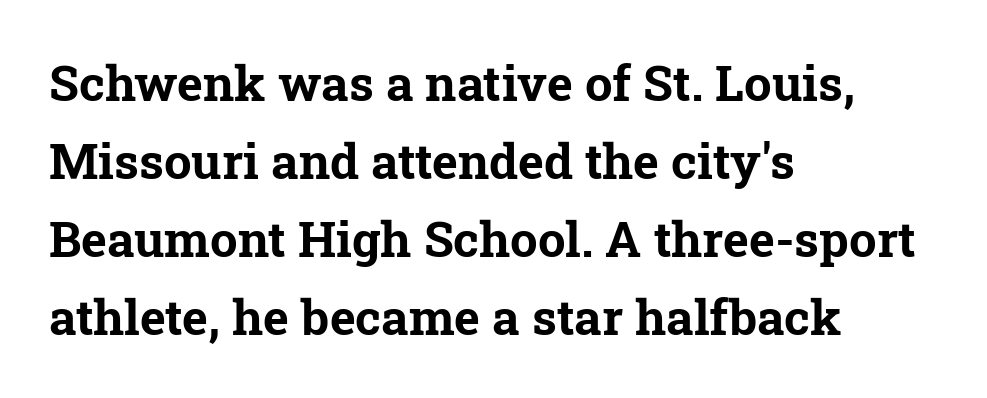
What stands out about the letter spacing? Nothing — it is the standard amount. These lines sit exactly where default settings would place them. The text block is weighted toward the left margin, trailing off unevenly rightward. A typesetter would call this proportional, since set widths differ per character. The typeface chosen for these lines features serifs. Compared with an ordinary text face, these strokes are far heavier — a full bold.
